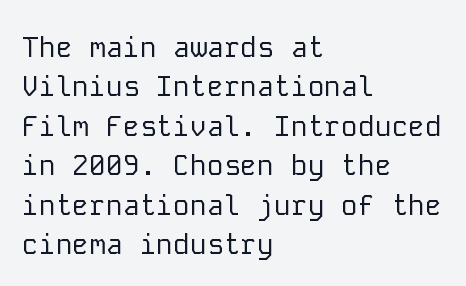
The image shows 28 px regular-weight sans-serif type, upright, monospaced; set left-aligned, normal line spacing (1.41x), normal letter spacing, not underlined; low stroke contrast and a medium x-height.
